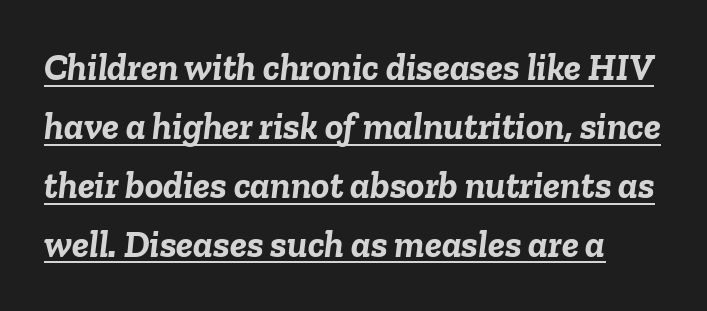
Looks like regular typesetting: each glyph gets only the width it needs. It's the slanting kind of type. The strokes are fattened all the way to bold. Underlined type.
